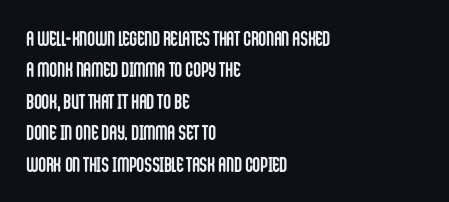
Q: Is the text bold? A: Yes.
Q: Is the text italic (slanted)? A: No, it is upright.
Q: Is the text underlined? A: No.
Q: How is the paragraph aligned? A: Left-aligned.
Q: Is the spacing between letters normal or unusually wide? A: Normal.
Q: Is the spacing between lines tight, normal or loose? A: Normal.
